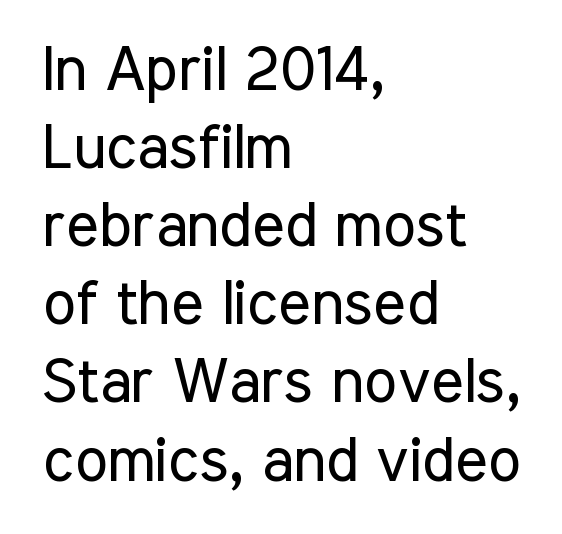
Type without underlining. Which margin do the lines hug? The left one — the right edge is uneven. This is not heavy type; no bold has been used. A sans-serif font was chosen for this passage. Interline gaps are of average width in this sample.
